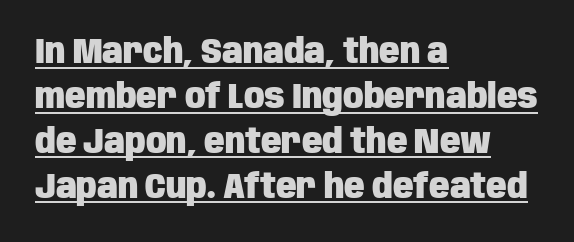
{"serif": "no", "italic": "no", "bold": "yes", "weight": "heavy", "width": "condensed", "stroke_contrast": "low", "x_height": "large", "monospaced": "no", "underline": "yes", "align": "left", "line_spacing": "normal", "line_spacing_ratio": 1.32, "letter_spacing": "normal", "letter_spacing_em": 0.0, "glyph_px": 34}
